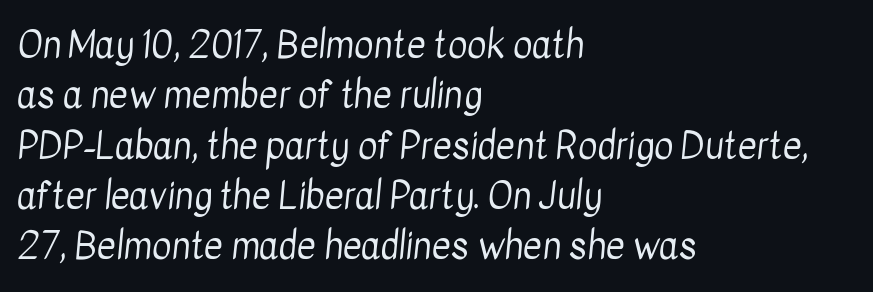
Q: Is the text bold? A: No.
Q: Is the typeface a serif or a sans-serif typeface? A: Sans-serif.
Q: Is the text underlined? A: No.
Q: How is the paragraph aligned? A: Left-aligned.
Q: Is the spacing between letters normal or unusually wide? A: Normal.
Q: Is the spacing between lines tight, normal or loose? A: Normal.
Q: Width (condensed, normal, or wide)? A: Condensed.
Q: Stroke contrast? A: Low.
Q: x-height? A: Medium.
Q: Monospaced? A: No.
